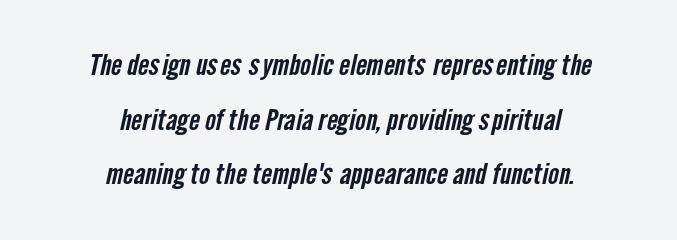
{"serif": "no", "width": "condensed", "stroke_contrast": "low", "x_height": "medium", "monospaced": "no", "underline": "no", "align": "center", "line_spacing_ratio": 1.88, "letter_spacing": "normal", "letter_spacing_em": 0.0, "glyph_px": 29}
